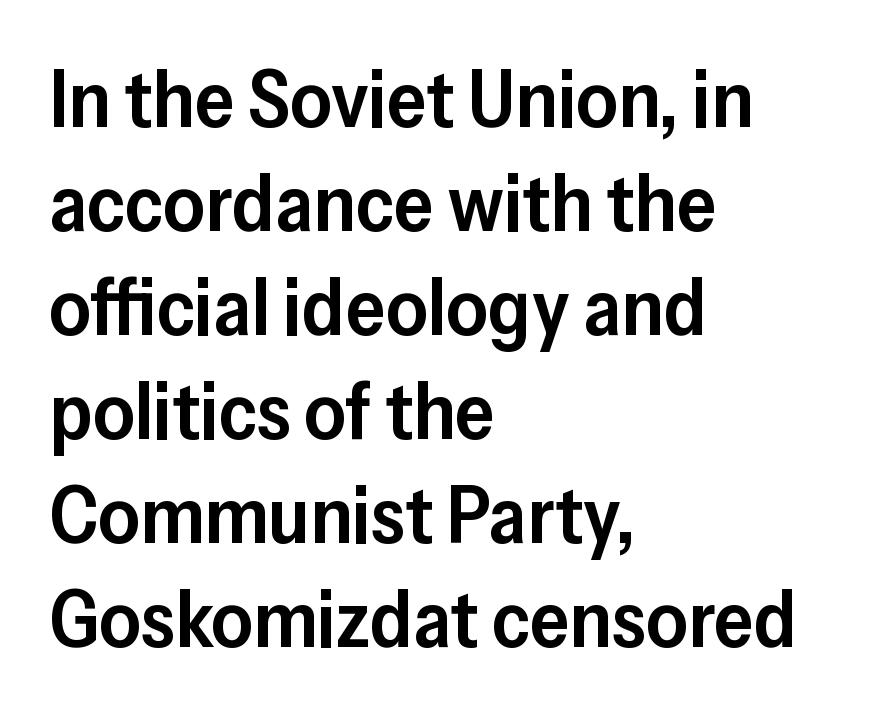
Q: Is the text bold? A: Semi-bold.
Q: Is the text italic (slanted)? A: No, it is upright.
Q: Is the typeface a serif or a sans-serif typeface? A: Sans-serif.
Q: Is the text underlined? A: No.
Q: How is the paragraph aligned? A: Left-aligned.
Q: Is the spacing between letters normal or unusually wide? A: Normal.
Q: Is the spacing between lines tight, normal or loose? A: Normal.
Q: Width (condensed, normal, or wide)? A: Normal.
Q: Stroke contrast? A: Low.
Q: x-height? A: Medium.
Q: Monospaced? A: No.
